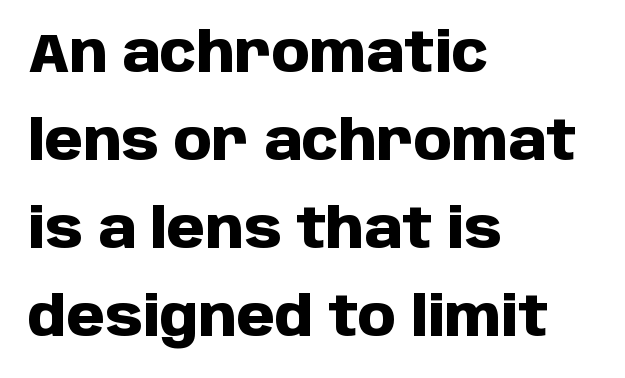
Q: Is the text bold? A: Yes.
Q: Is the text italic (slanted)? A: No, it is upright.
Q: Is the typeface a serif or a sans-serif typeface? A: Sans-serif.
Q: Is the text underlined? A: No.
Q: How is the paragraph aligned? A: Left-aligned.
Q: Is the spacing between letters normal or unusually wide? A: Normal.
Q: Is the spacing between lines tight, normal or loose? A: Normal.
Q: Width (condensed, normal, or wide)? A: Normal.
Q: Stroke contrast? A: Low.
Q: x-height? A: Large.
Q: Monospaced? A: No.
